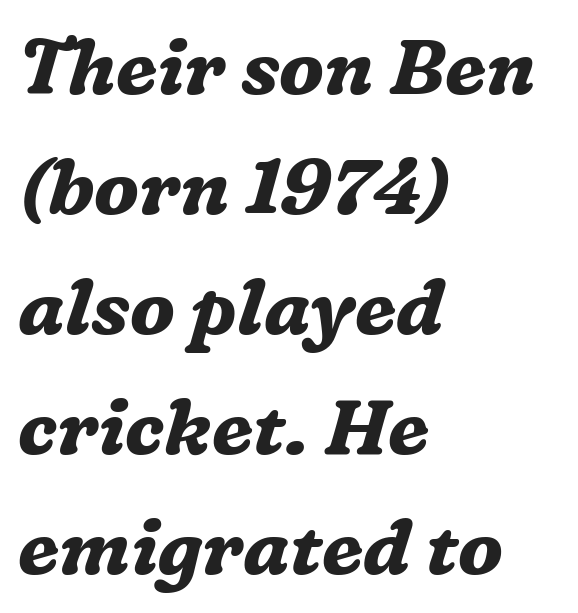
These lines sit exactly where default settings would place them. Style check: oblique. Look at the tracking — it's just the regular setting, nothing added. The strokes are fattened all the way to bold.
